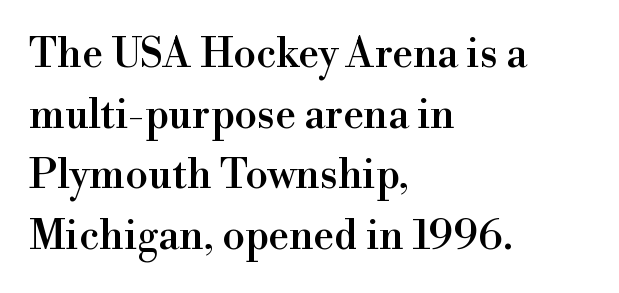
The designer went with a serif here, giving each stem small feet. Short and long lines alike share a common starting point at left. You could not count columns in this text — the font is proportionally spaced. Anything drawn beneath the words? Only blank space. There is no visible air inserted between adjacent glyphs. Interline gaps are of average width in this sample.
